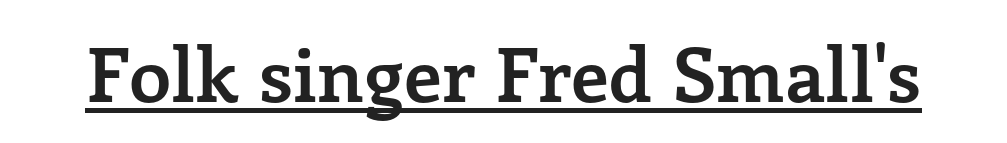
{"serif": "yes", "italic": "no", "bold": "yes", "weight": "semibold", "width": "normal", "stroke_contrast": "low", "x_height": "medium", "monospaced": "no", "underline": "yes", "letter_spacing": "normal", "letter_spacing_em": 0.0, "glyph_px": 75}
